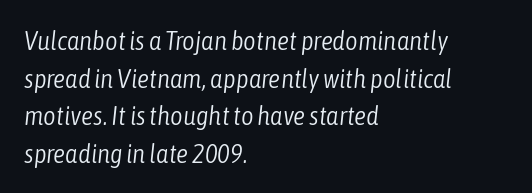
{"italic": "yes", "lean": "right", "slant_degrees": 6, "bold": "no", "underline": "no", "align": "left", "line_spacing": "normal", "line_spacing_ratio": 1.39, "letter_spacing": "normal", "letter_spacing_em": 0.0, "glyph_px": 27}
